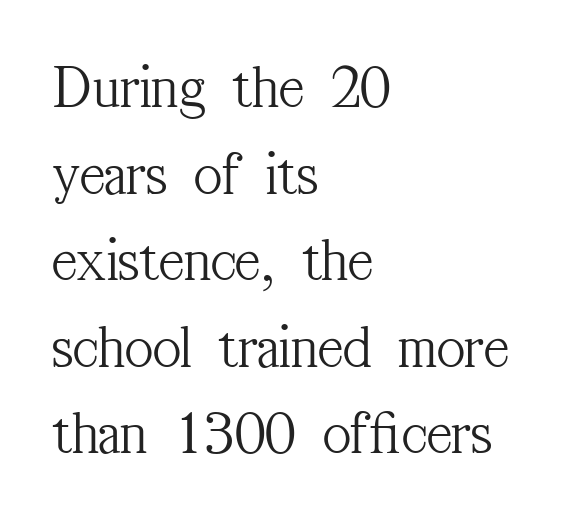
The image shows 61 px light, condensed serif type, upright; set left-aligned, normal line spacing (1.42x), normal letter spacing, not underlined; medium stroke contrast and a medium x-height.
